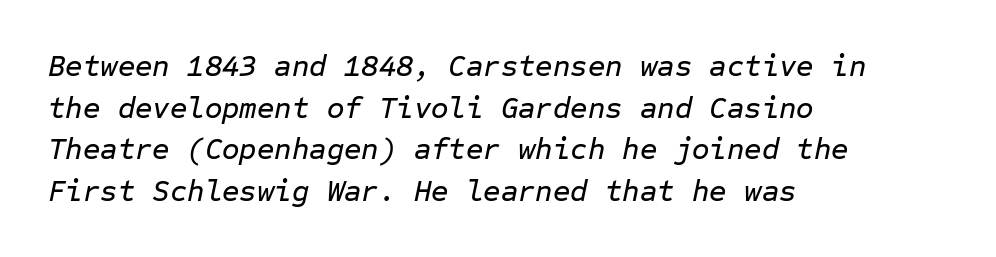
Honestly, the row spacing looks completely unremarkable. One-word summary of the alignment: left. Fixed-width glyphs throughout — classic coding-font behaviour. Yep, that's italic — everything's leaning. No extra tracking has been applied to these lines.
